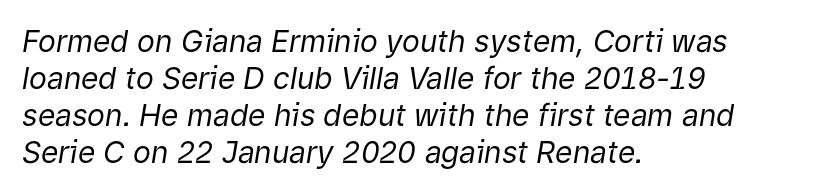
Counters stay open thanks to moderate or lighter strokes. The specimen omits any rule beneath the text block's lines. Spacing verdict: proportional, widths tailored to each character. Notice how the passage keeps a crisp vertical edge on the left only. Look at the tracking — it's just the regular setting, nothing added.
